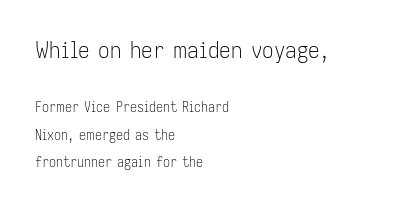
Q: Is the text bold? A: No.
Q: Is the text italic (slanted)? A: No, it is upright.
Q: Is the text underlined? A: No.
Q: How is the paragraph aligned? A: Left-aligned.
Q: Is the spacing between letters normal or unusually wide? A: Normal.
Q: Is the spacing between lines tight, normal or loose? A: Loose.
Q: Which block of text is set in a larger size, the first (top) or the second (bottom)? A: The first (top) one.
